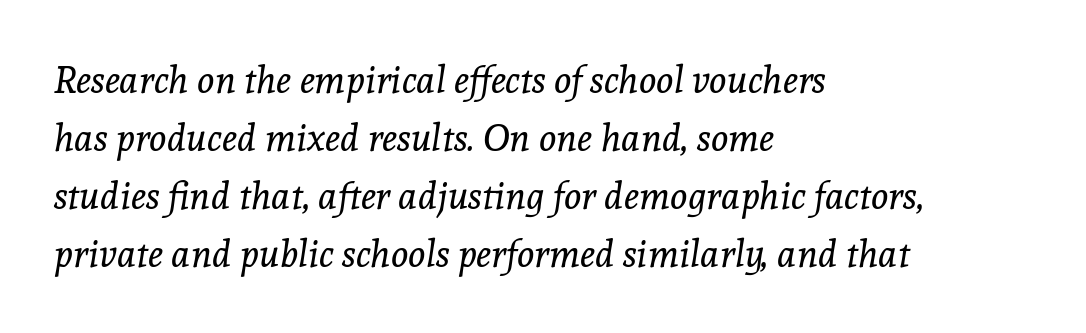
Each word holds together tightly as a unit, with standard inter-letter gaps. Interline gaps are of average width in this sample. These lines are set flush left with a ragged right edge. The text carries the slant typical of an italic or oblique font. The weight tops out at a normal text grade. Do the characters align in a grid? No, the font is proportional.
